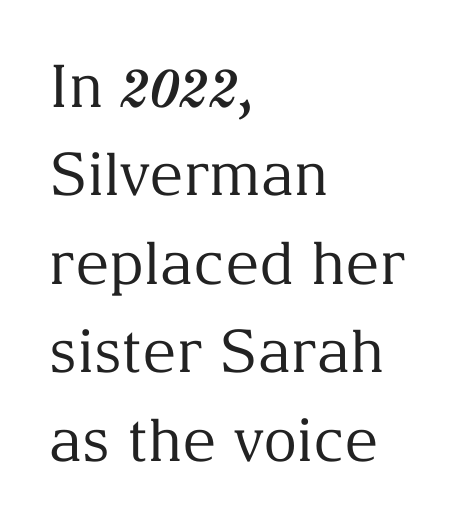
This rendering uses left alignment, leaving the right contour irregular. Spacing verdict: proportional, widths tailored to each character. The horizontal fit of the characters is conventional and even. Anything drawn beneath the words? Only blank space. Bold? No — there's no thickening of the strokes.
